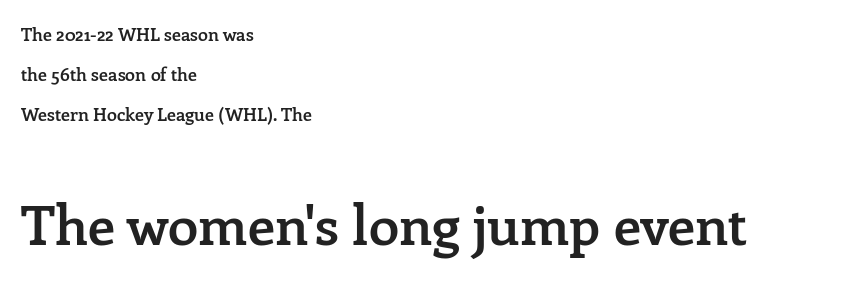
The image shows 55 px semibold serif type, upright; set left-aligned, loose line spacing (2.23x), normal letter spacing, not underlined; the second (bottom) block is 3.06x larger; low stroke contrast and a medium x-height.
